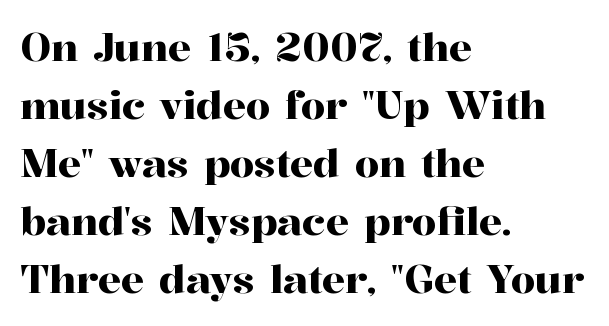
The image shows 39 px serif type, upright; set left-aligned, normal line spacing (1.49x), normal letter spacing, not underlined; high stroke contrast and a medium x-height.
